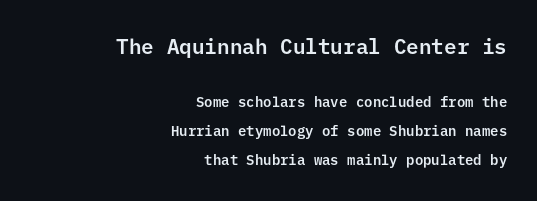
Q: Is the text italic (slanted)? A: No, it is upright.
Q: Is the text underlined? A: No.
Q: How is the paragraph aligned? A: Right-aligned.
Q: Is the spacing between letters normal or unusually wide? A: Normal.
Q: Is the spacing between lines tight, normal or loose? A: Loose.
Q: Which block of text is set in a larger size, the first (top) or the second (bottom)? A: The first (top) one.
